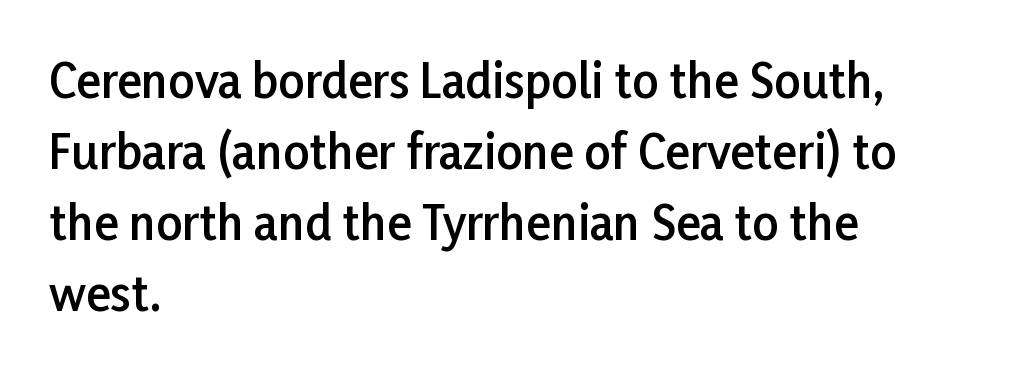
{"serif": "no", "italic": "no", "bold": "semi", "weight": "semibold", "width": "normal", "stroke_contrast": "low", "x_height": "medium", "monospaced": "no", "underline": "no", "align": "left", "line_spacing": "normal", "line_spacing_ratio": 1.54, "letter_spacing": "normal", "letter_spacing_em": 0.0, "glyph_px": 46}
